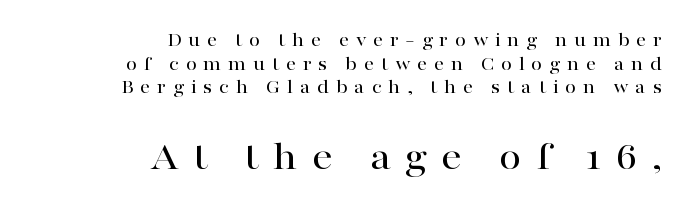
The designer went with a serif here, giving each stem small feet. Someone cranked the tracking dial way up on this one. A student would notice the bottom passage is typeset larger than what precedes it. Anything drawn beneath the words? Only blank space. The specimen reads as upright at a glance. The text block is weighted toward the right margin, trailing off unevenly leftward.
